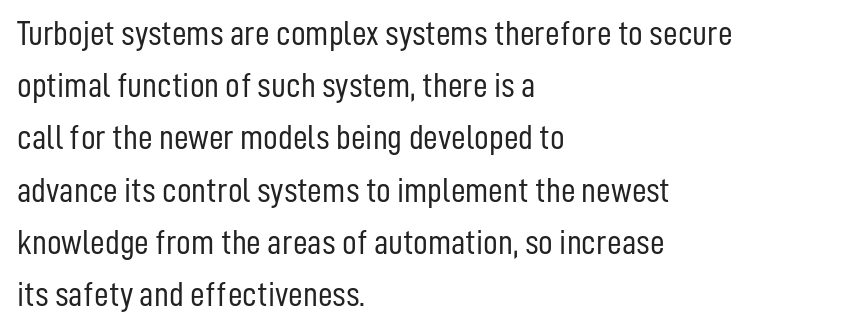
{"serif": "no", "italic": "no", "bold": "no", "weight": "light", "width": "condensed", "stroke_contrast": "low", "x_height": "medium", "monospaced": "no", "underline": "no", "align": "left", "line_spacing": "normal", "line_spacing_ratio": 1.45, "letter_spacing": "normal", "letter_spacing_em": 0.0, "glyph_px": 36}
